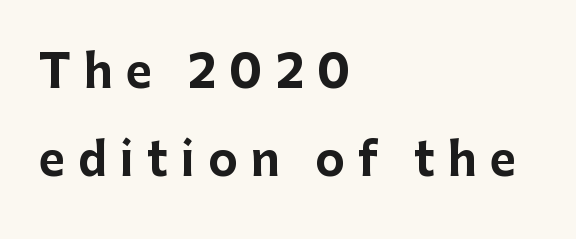
The image shows 45 px bold sans-serif type, upright; set left-aligned, loose line spacing (1.95x), unusually wide letter spacing (+0.29 em), not underlined; low stroke contrast and a medium x-height.
